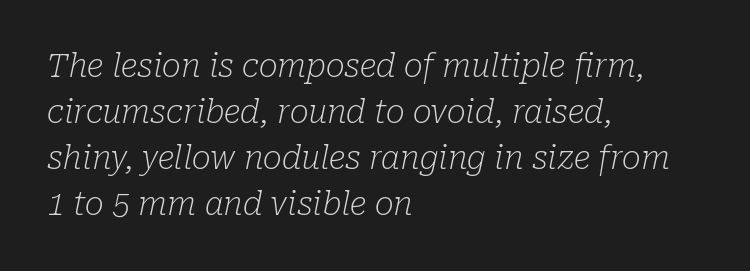
Q: Is the text bold? A: No.
Q: Is the text italic (slanted)? A: Yes, it leans right by about 10 degrees.
Q: Is the typeface a serif or a sans-serif typeface? A: Serif.
Q: Is the text underlined? A: No.
Q: How is the paragraph aligned? A: Left-aligned.
Q: Is the spacing between letters normal or unusually wide? A: Normal.
Q: Is the spacing between lines tight, normal or loose? A: Normal.
Q: Width (condensed, normal, or wide)? A: Normal.
Q: Stroke contrast? A: Low.
Q: x-height? A: Medium.
Q: Monospaced? A: No.
